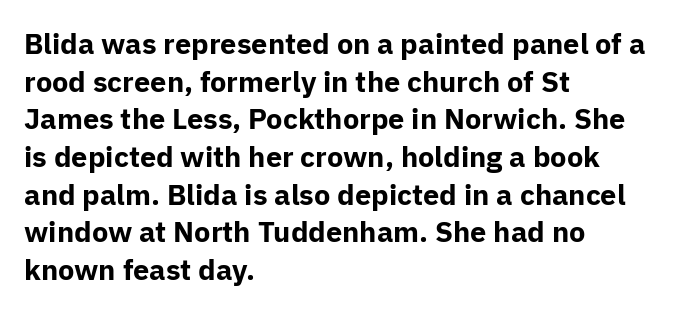
{"serif": "no", "italic": "no", "bold": "yes", "weight": "bold", "width": "normal", "stroke_contrast": "low", "x_height": "medium", "monospaced": "no", "underline": "no", "align": "left", "line_spacing": "normal", "line_spacing_ratio": 1.3, "letter_spacing": "normal", "letter_spacing_em": 0.0, "glyph_px": 29}
